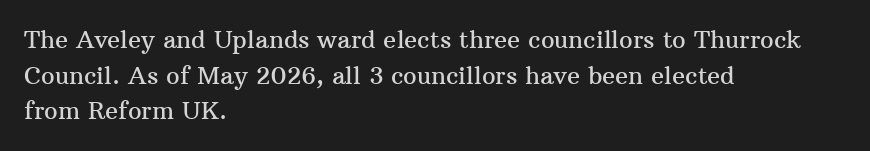
Q: Is the text italic (slanted)? A: No, it is upright.
Q: Is the text underlined? A: No.
Q: How is the paragraph aligned? A: Left-aligned.
Q: Is the spacing between letters normal or unusually wide? A: Normal.
Q: Is the spacing between lines tight, normal or loose? A: Normal.
